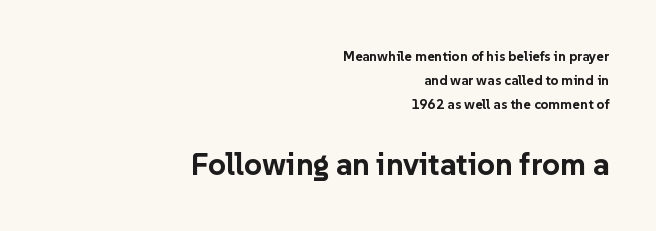
Emphasis by weight is at full strength: bold. Two sizes are in play, and the larger belongs to the second block. These lines are set flush right with a ragged left edge. A roman cut, with each character standing at attention. Character widths vary here, with narrow letters taking less room than wide ones.
